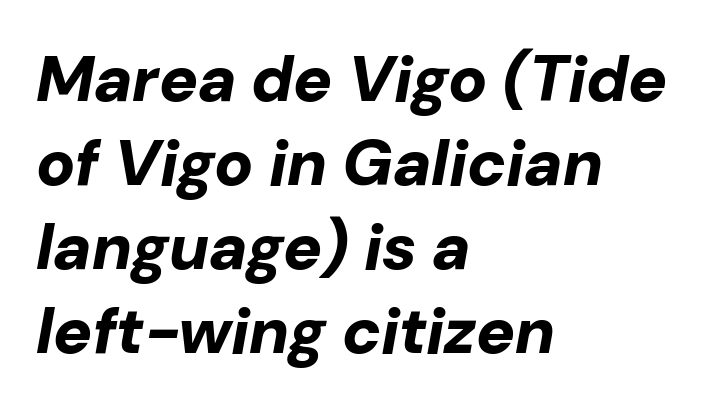
The image shows 65 px bold type, italic (leaning right); set left-aligned, normal line spacing (1.29x), normal letter spacing, not underlined; low stroke contrast and a medium x-height.
